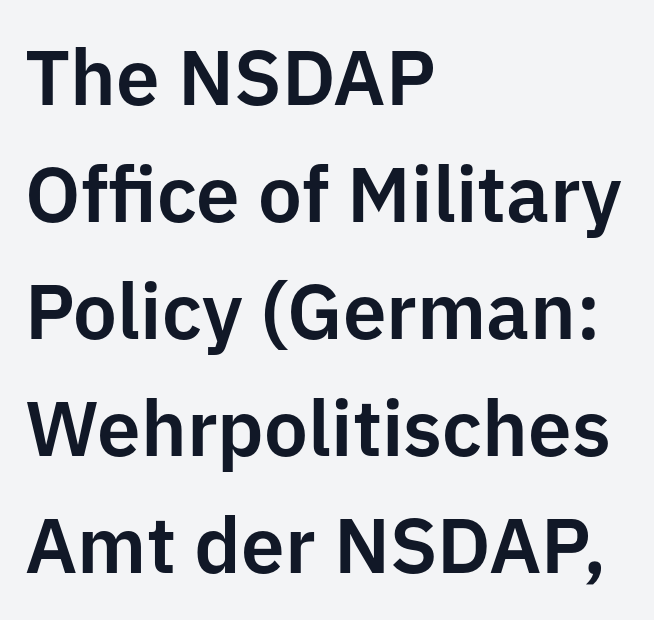
A sans-serif font was chosen for this passage. Do the characters align in a grid? No, the font is proportional. The gap between lines stays unmarked. The paragraph has a hard left edge and a soft right edge. These lines were composed using upright roman letters. Students, observe: this is what conventionally led text looks like.
